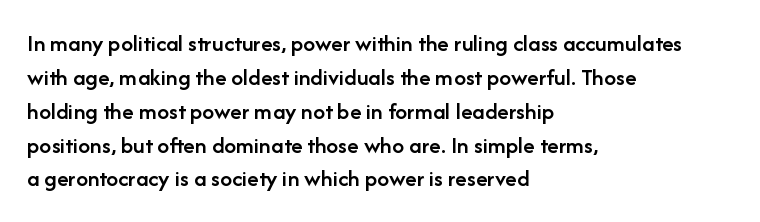
The image shows 24 px text type, upright; set left-aligned, normal line spacing (1.41x), normal letter spacing, not underlined.
